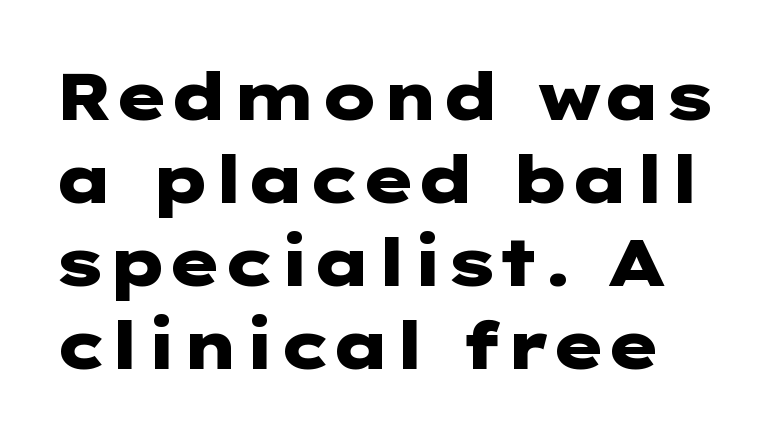
When letters stand straight like this, we call the style roman or upright. The space directly below the letters is spotless. The typeface chosen for these lines omits serifs. Each word holds together tightly as a unit, with standard inter-letter gaps. Whoever set this chose a conventional vertical rhythm.
